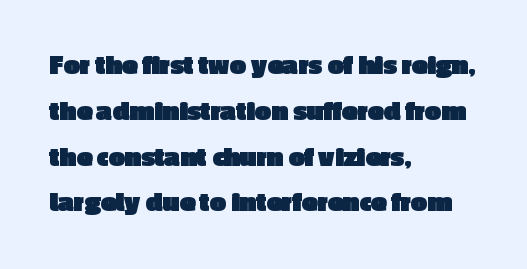
{"serif": "no", "italic": "no", "bold": "yes", "weight": "heavy", "width": "normal", "x_height": "medium", "monospaced": "no", "underline": "no", "align": "left", "line_spacing": "normal", "line_spacing_ratio": 1.58, "letter_spacing": "normal", "letter_spacing_em": 0.0, "glyph_px": 29}
